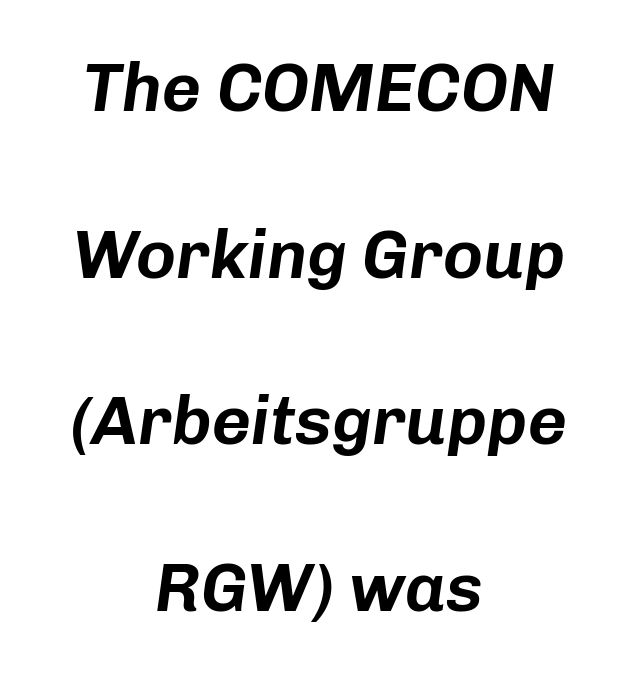
{"italic": "yes", "lean": "right", "slant_degrees": 8, "width": "normal", "stroke_contrast": "low", "x_height": "medium", "monospaced": "no", "underline": "no", "align": "center", "line_spacing": "loose", "line_spacing_ratio": 2.45, "letter_spacing": "normal", "letter_spacing_em": 0.0, "glyph_px": 68}
